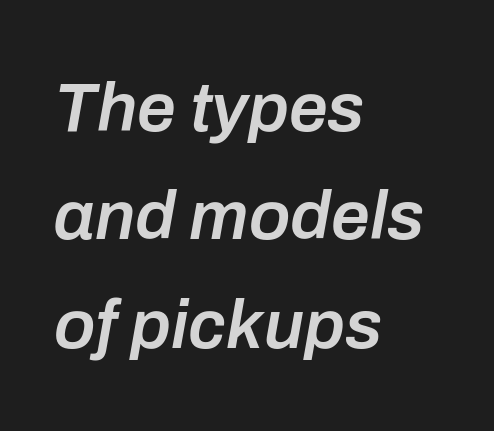
Q: Is the text bold? A: Semi-bold.
Q: Is the text italic (slanted)? A: Yes, it leans right by about 10 degrees.
Q: Is the text underlined? A: No.
Q: How is the paragraph aligned? A: Left-aligned.
Q: Is the spacing between letters normal or unusually wide? A: Normal.
Q: Is the spacing between lines tight, normal or loose? A: Normal.
Q: Width (condensed, normal, or wide)? A: Normal.
Q: Stroke contrast? A: Low.
Q: x-height? A: Medium.
Q: Monospaced? A: No.
